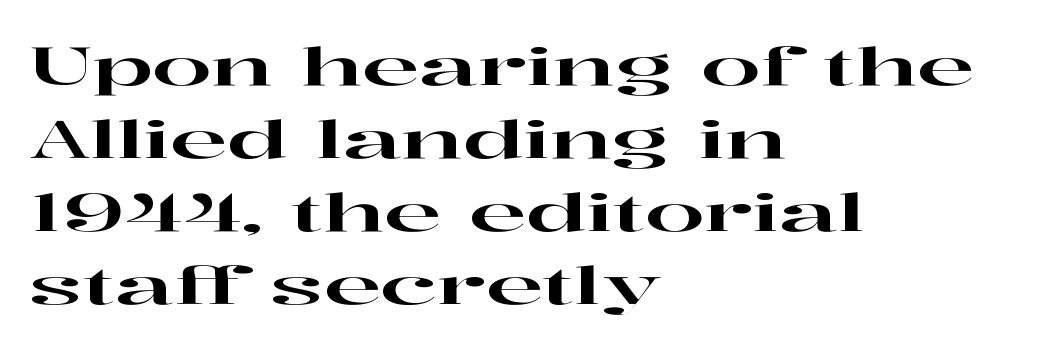
Q: Is the text italic (slanted)? A: No, it is upright.
Q: Is the typeface a serif or a sans-serif typeface? A: Serif.
Q: Is the text underlined? A: No.
Q: How is the paragraph aligned? A: Left-aligned.
Q: Is the spacing between letters normal or unusually wide? A: Normal.
Q: Is the spacing between lines tight, normal or loose? A: Normal.
Q: Width (condensed, normal, or wide)? A: Wide.
Q: Stroke contrast? A: High.
Q: x-height? A: Medium.
Q: Monospaced? A: No.
